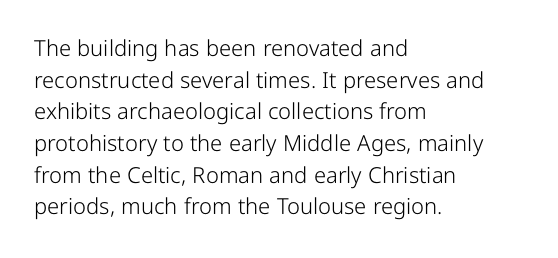
{"italic": "no", "bold": "no", "underline": "no", "align": "left", "line_spacing": "normal", "line_spacing_ratio": 1.44, "letter_spacing": "normal", "letter_spacing_em": 0.0, "glyph_px": 22}
